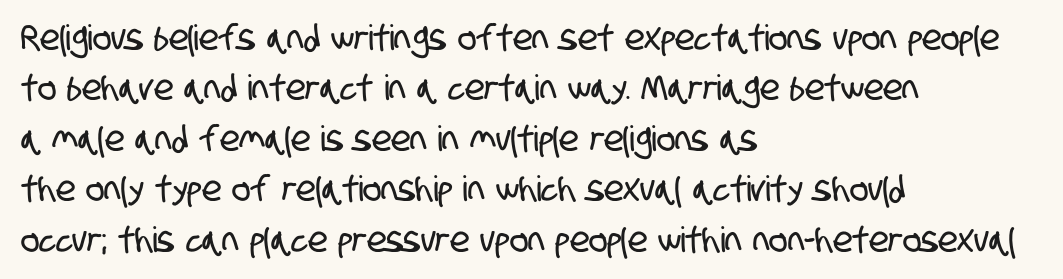
Q: Is the typeface a serif or a sans-serif typeface? A: Sans-serif.
Q: Is the text underlined? A: No.
Q: How is the paragraph aligned? A: Left-aligned.
Q: Is the spacing between letters normal or unusually wide? A: Normal.
Q: Is the spacing between lines tight, normal or loose? A: Normal.
Q: Width (condensed, normal, or wide)? A: Condensed.
Q: Stroke contrast? A: Low.
Q: x-height? A: Large.
Q: Monospaced? A: No.
